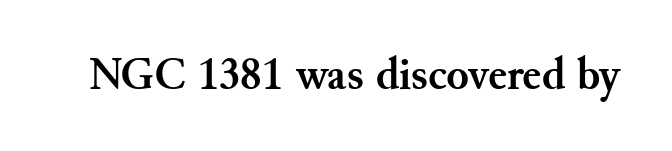
The image shows 46 px semibold serif type, upright; set normal letter spacing, not underlined; medium stroke contrast and a small x-height.
